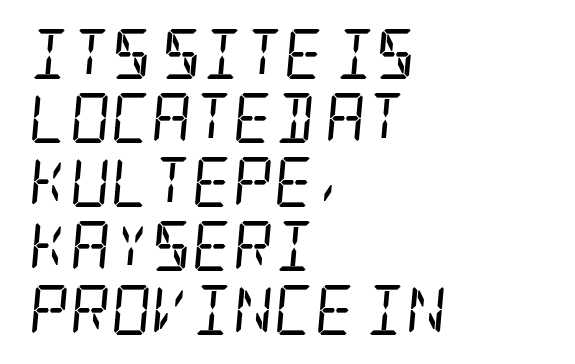
The image shows 50 px regular-weight, condensed serif type, italic (leaning right); set left-aligned, normal line spacing (1.28x), normal letter spacing, not underlined; low stroke contrast and a large x-height.
